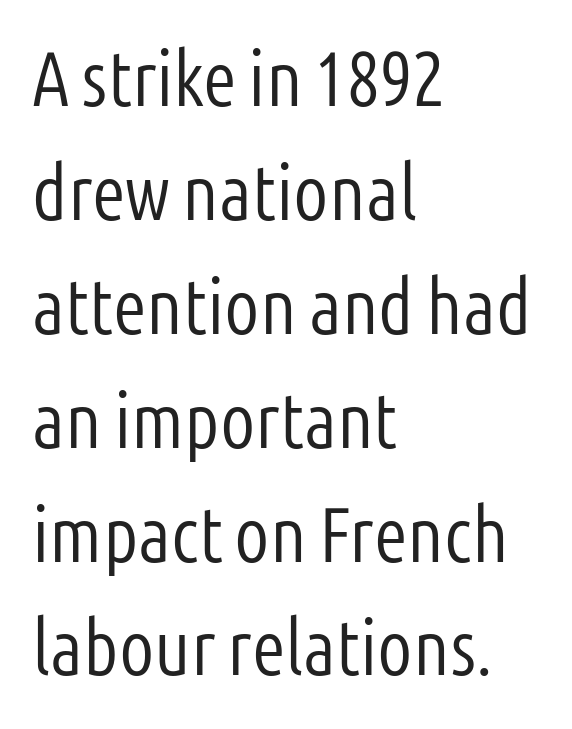
Character widths vary here, with narrow letters taking less room than wide ones. Words appear dense and cohesive because spacing is normal. Unmarked baselines from the first word to the last. No heavy texture on the line: the type isn't bold. Line beginnings align vertically; line endings do not.
